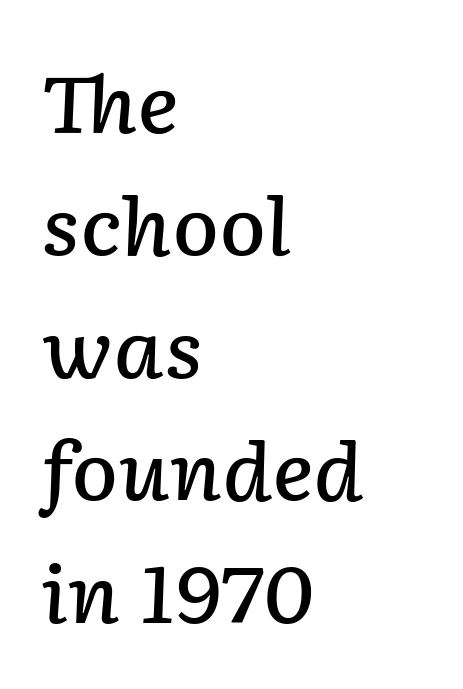
{"italic": "yes", "lean": "right", "slant_degrees": 2, "bold": "semi", "weight": "semibold", "width": "normal", "stroke_contrast": "low", "x_height": "medium", "monospaced": "no", "underline": "no", "align": "left", "line_spacing": "normal", "line_spacing_ratio": 1.57, "letter_spacing": "normal", "letter_spacing_em": 0.0, "glyph_px": 78}
